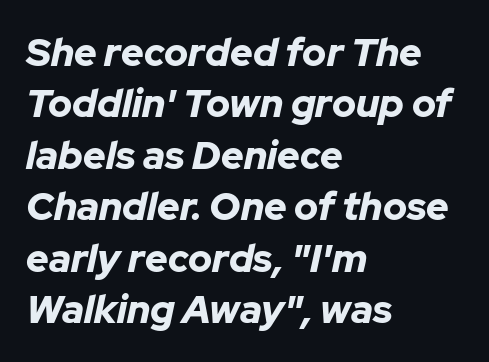
The text block is weighted toward the left margin, trailing off unevenly rightward. The letters are bold, with thick, heavy strokes. Here the glyphs are tracked normally, forming tight word shapes. These lines sit exactly where default settings would place them. Do the characters align in a grid? No, the font is proportional. The typography opts for an oblique posture over an upright one.
